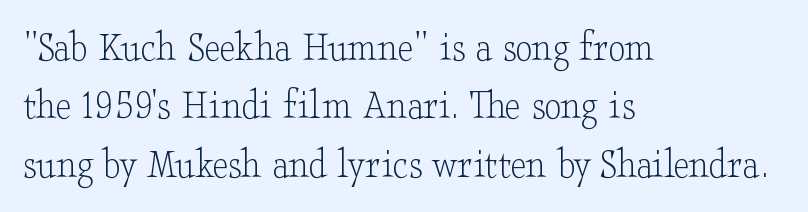
Q: Is the text bold? A: No.
Q: Is the text italic (slanted)? A: No, it is upright.
Q: Is the typeface a serif or a sans-serif typeface? A: Serif.
Q: Is the text underlined? A: No.
Q: How is the paragraph aligned? A: Left-aligned.
Q: Is the spacing between letters normal or unusually wide? A: Normal.
Q: Is the spacing between lines tight, normal or loose? A: Normal.
Q: Width (condensed, normal, or wide)? A: Wide.
Q: Stroke contrast? A: Low.
Q: x-height? A: Small.
Q: Monospaced? A: No.
